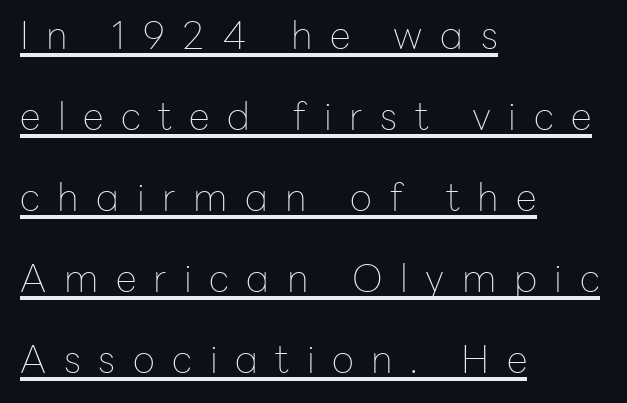
{"serif": "no", "italic": "no", "bold": "no", "weight": "thin", "width": "normal", "stroke_contrast": "low", "x_height": "medium", "monospaced": "no", "underline": "yes", "align": "left", "line_spacing": "loose", "line_spacing_ratio": 2.13, "letter_spacing": "wide", "letter_spacing_em": 0.46, "glyph_px": 38}
